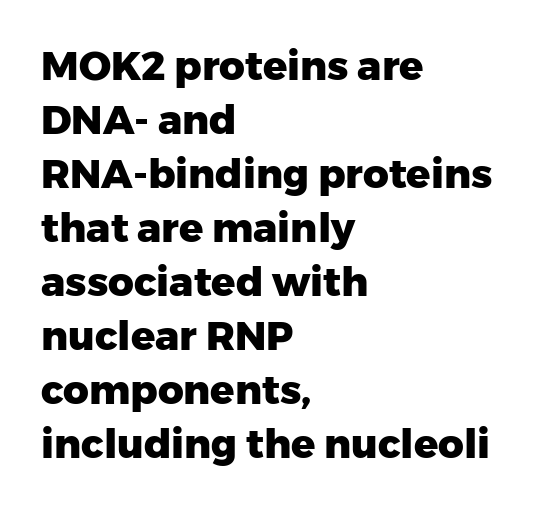
{"serif": "no", "italic": "no", "bold": "yes", "weight": "heavy", "width": "normal", "stroke_contrast": "low", "x_height": "medium", "monospaced": "no", "underline": "no", "align": "left", "line_spacing": "normal", "line_spacing_ratio": 1.35, "letter_spacing": "normal", "letter_spacing_em": 0.0, "glyph_px": 40}
